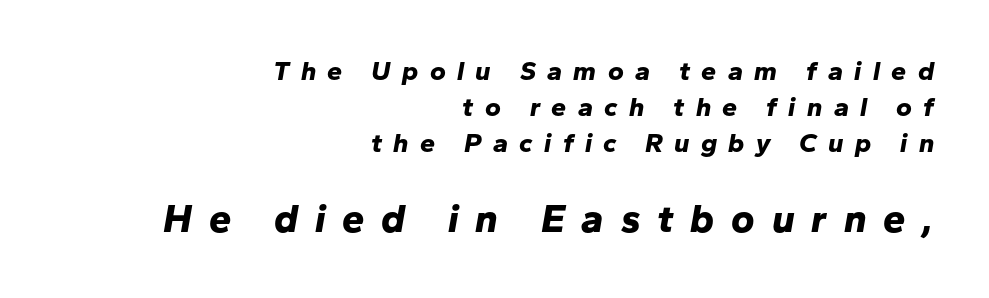
How heavy is the stroke? Heavy — this is a bold. Of the two passages, the one underneath uses the larger point size. Is this a fixed-width face? No — the glyphs have proportional, varying widths. Teacher's note: observe the even right margin — that is flush-right alignment.
